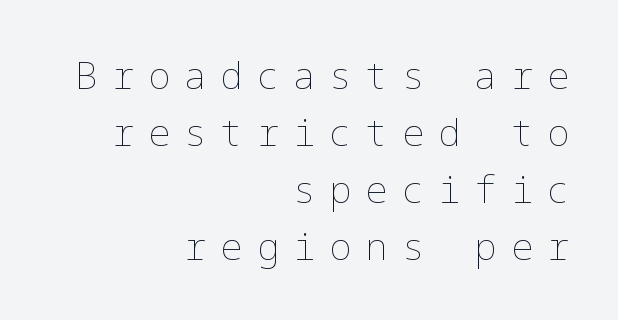
{"italic": "no", "bold": "no", "weight": "thin", "width": "normal", "stroke_contrast": "low", "x_height": "medium", "underline": "no", "align": "right", "line_spacing": "normal", "line_spacing_ratio": 1.54, "letter_spacing": "wide", "letter_spacing_em": 0.38, "glyph_px": 37}
